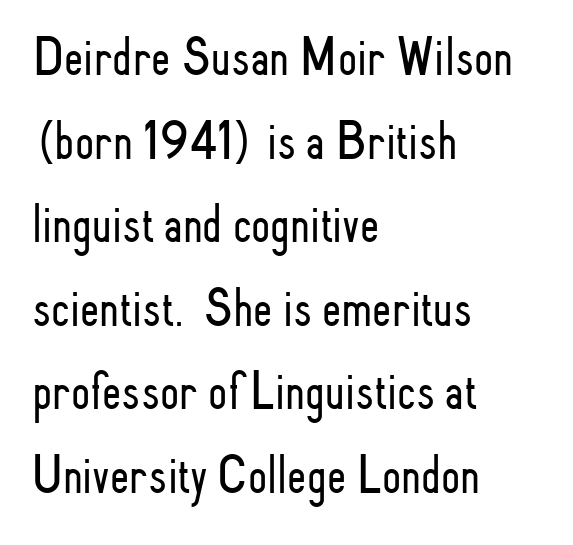
{"serif": "no", "italic": "no", "bold": "no", "weight": "light", "width": "condensed", "stroke_contrast": "low", "x_height": "small", "monospaced": "no", "underline": "no", "align": "left", "line_spacing": "normal", "line_spacing_ratio": 1.52, "letter_spacing": "normal", "letter_spacing_em": 0.0, "glyph_px": 55}
